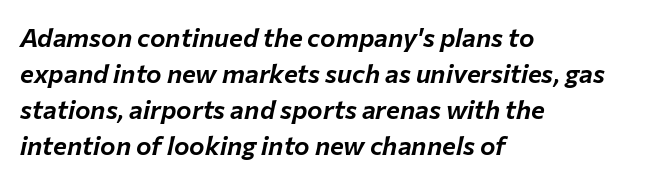
The image shows 26 px text type, italic (leaning right); set left-aligned, normal line spacing (1.38x), normal letter spacing, not underlined.
